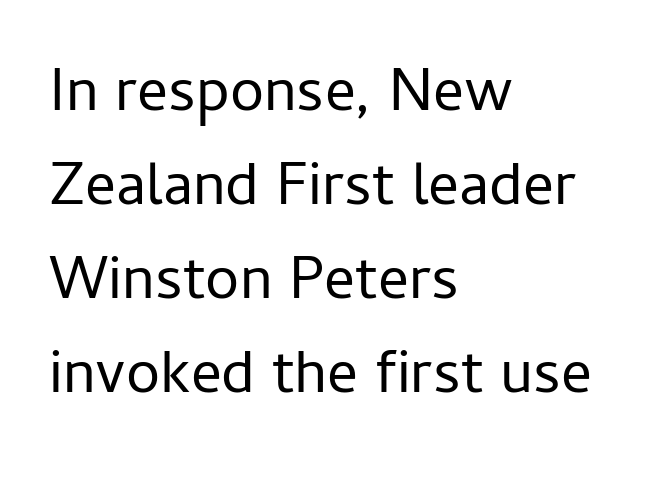
Spacing verdict: proportional, widths tailored to each character. Vertical strokes here are truly vertical. I'd call this a sans setting — the letters go barefoot. A bare baseline throughout the passage.
